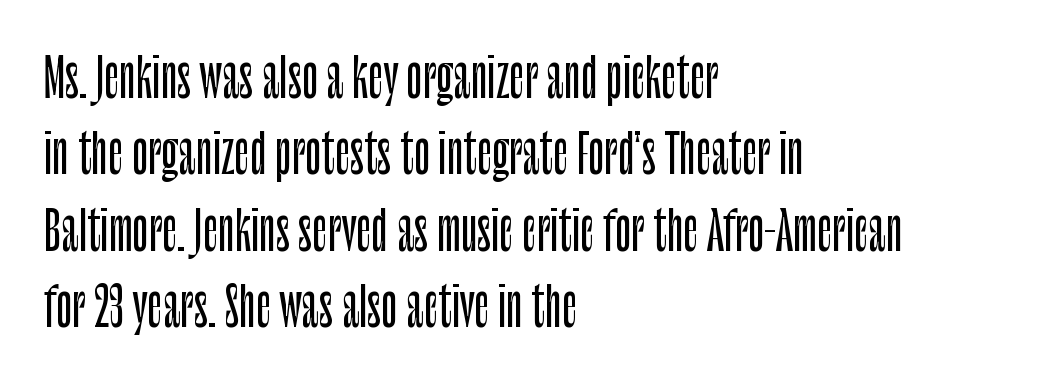
Q: Is the text italic (slanted)? A: No, it is upright.
Q: Is the typeface a serif or a sans-serif typeface? A: Sans-serif.
Q: Is the text underlined? A: No.
Q: How is the paragraph aligned? A: Left-aligned.
Q: Is the spacing between letters normal or unusually wide? A: Normal.
Q: Is the spacing between lines tight, normal or loose? A: Normal.
Q: Width (condensed, normal, or wide)? A: Condensed.
Q: Stroke contrast? A: Low.
Q: x-height? A: Large.
Q: Monospaced? A: No.
